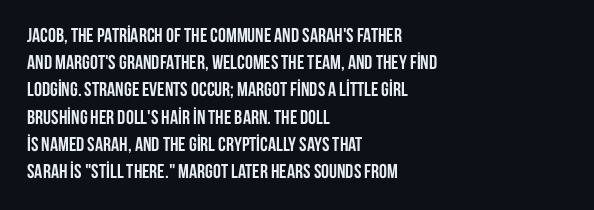
{"italic": "no", "bold": "yes", "underline": "no", "align": "left", "line_spacing": "normal", "line_spacing_ratio": 1.36, "letter_spacing": "normal", "letter_spacing_em": 0.0, "glyph_px": 20}
